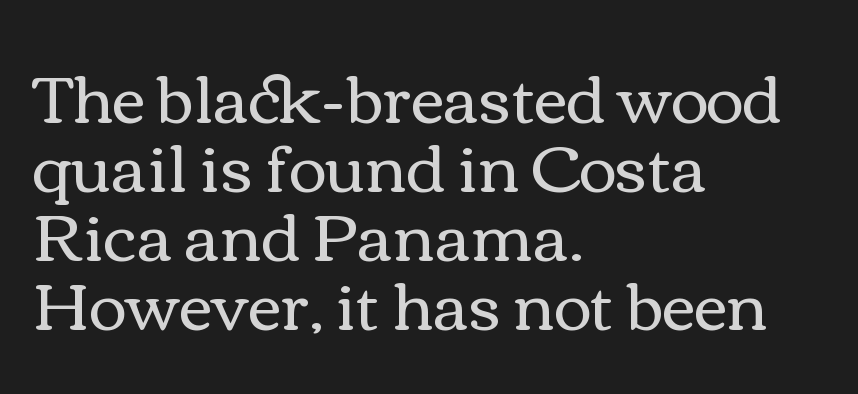
Q: Is the text bold? A: No.
Q: Is the text italic (slanted)? A: No, it is upright.
Q: Is the text underlined? A: No.
Q: How is the paragraph aligned? A: Left-aligned.
Q: Is the spacing between letters normal or unusually wide? A: Normal.
Q: Is the spacing between lines tight, normal or loose? A: Tight.
Q: Width (condensed, normal, or wide)? A: Wide.
Q: Stroke contrast? A: Medium.
Q: x-height? A: Medium.
Q: Monospaced? A: No.
